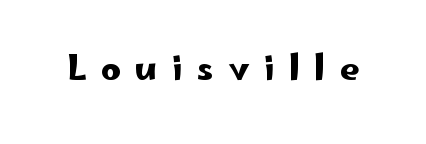
The image shows 34 px wide sans-serif type, upright; set unusually wide letter spacing (+0.42 em), not underlined; low stroke contrast and a small x-height.
